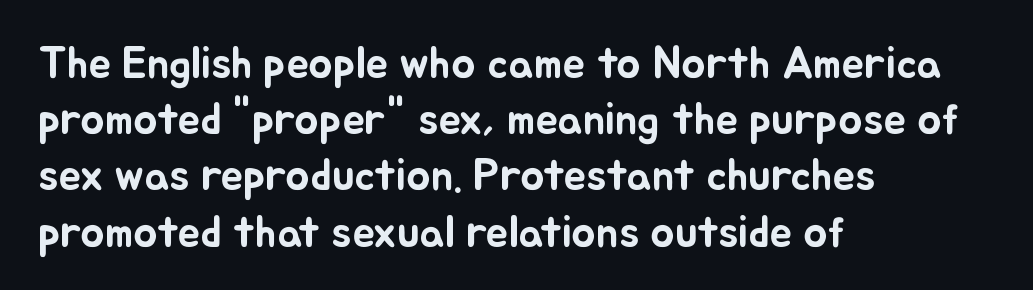
Does the lettering tilt? It doesn't — this is upright. A typesetter would call this proportional, since set widths differ per character. The lines sit at an ordinary, default distance from one another. Nobody drew a line under any word here. All the whitespace from short lines collects on the right. The tracking reads as untouched default to a designer's eye.
